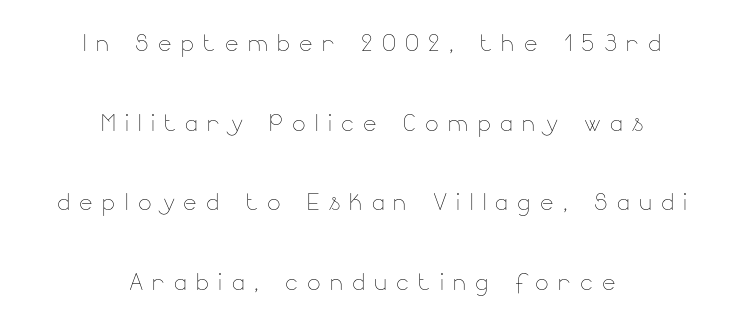
The image shows 32 px thin type, upright; set centered, loose line spacing (2.49x), unusually wide letter spacing (+0.29 em), not underlined; low stroke contrast and a small x-height.
